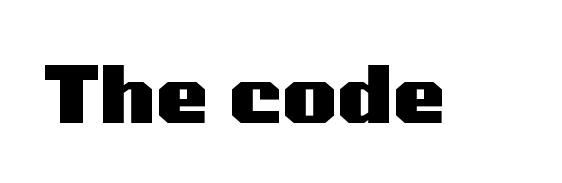
The image shows 79 px heavy, wide sans-serif type, upright; set normal letter spacing, not underlined; medium stroke contrast and a medium x-height.
